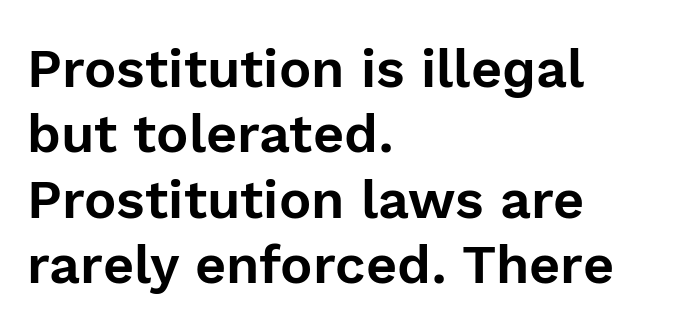
Q: Is the text italic (slanted)? A: No, it is upright.
Q: Is the typeface a serif or a sans-serif typeface? A: Sans-serif.
Q: Is the text underlined? A: No.
Q: How is the paragraph aligned? A: Left-aligned.
Q: Is the spacing between letters normal or unusually wide? A: Normal.
Q: Width (condensed, normal, or wide)? A: Normal.
Q: x-height? A: Medium.
Q: Monospaced? A: No.
